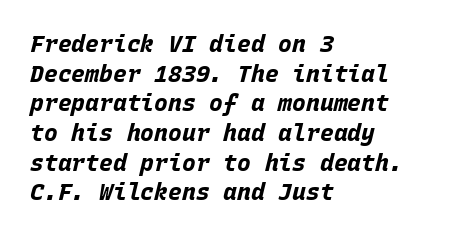
A clean baseline with only descenders dipping below it. Is the type bold? Yes — the strokes are clearly thick and heavy. Students, note that the glyphs here touch the page at normal intervals. These lines are set flush left with a ragged right edge.
